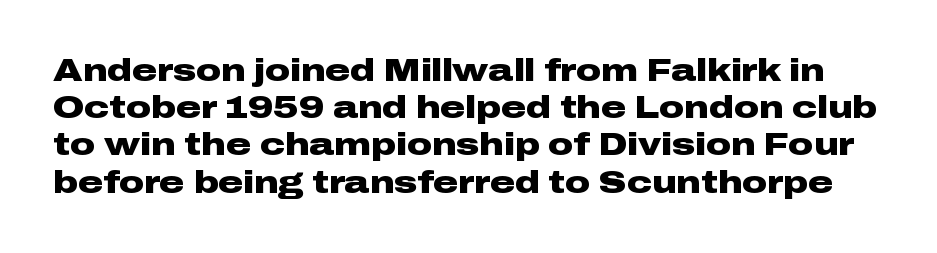
{"serif": "no", "italic": "no", "bold": "yes", "weight": "heavy", "width": "wide", "stroke_contrast": "low", "x_height": "medium", "monospaced": "no", "underline": "no", "line_spacing_ratio": 1.2, "letter_spacing": "normal", "letter_spacing_em": 0.0, "glyph_px": 31}
